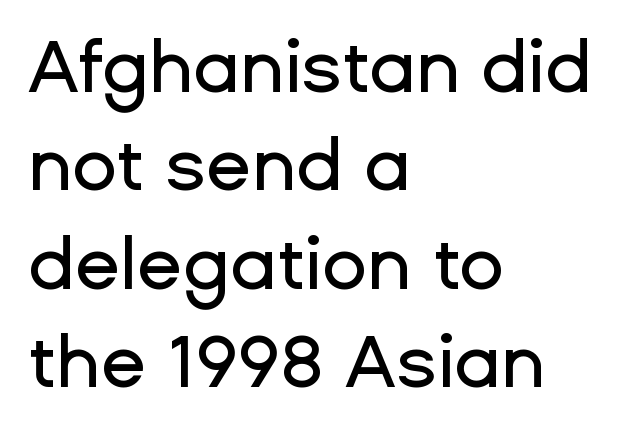
{"serif": "no", "italic": "no", "width": "normal", "stroke_contrast": "low", "x_height": "medium", "monospaced": "no", "underline": "no", "align": "left", "line_spacing": "normal", "line_spacing_ratio": 1.33, "letter_spacing": "normal", "letter_spacing_em": 0.0, "glyph_px": 74}
